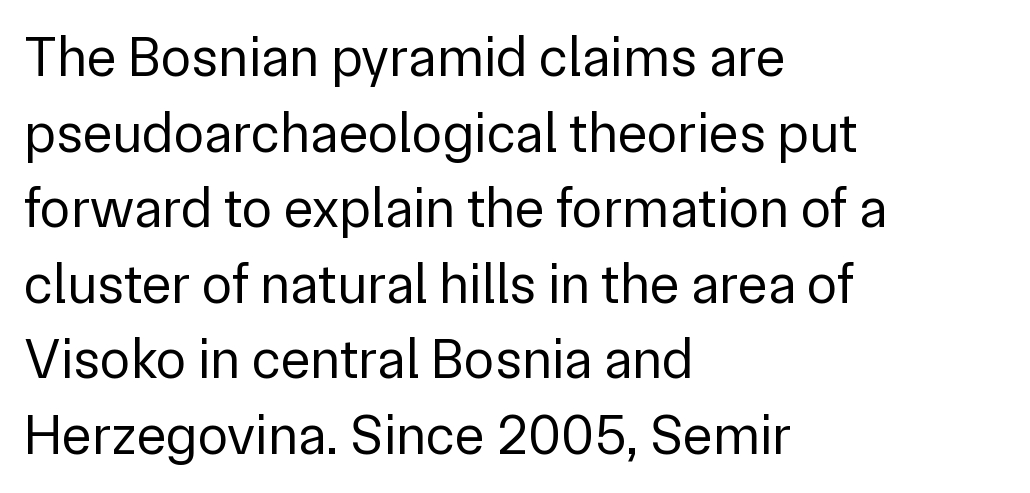
Q: Is the text bold? A: No.
Q: Is the text italic (slanted)? A: No, it is upright.
Q: Is the typeface a serif or a sans-serif typeface? A: Sans-serif.
Q: Is the text underlined? A: No.
Q: How is the paragraph aligned? A: Left-aligned.
Q: Is the spacing between letters normal or unusually wide? A: Normal.
Q: Is the spacing between lines tight, normal or loose? A: Normal.
Q: Width (condensed, normal, or wide)? A: Normal.
Q: Stroke contrast? A: Low.
Q: x-height? A: Medium.
Q: Monospaced? A: No.
